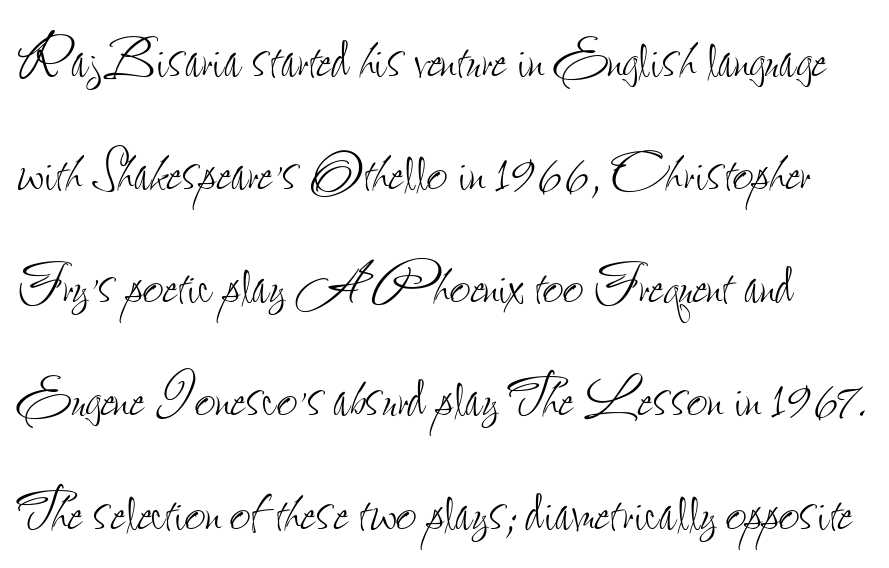
Varying glyph widths throughout — classic text-font behaviour. Caption: standard tracking, unaltered. What's the leading like? Ordinary, nothing unusual.
